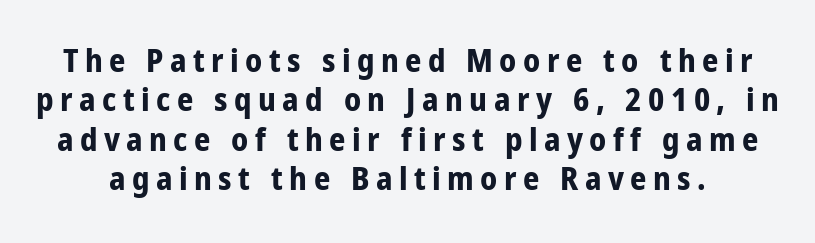
{"serif": "no", "italic": "no", "bold": "yes", "weight": "bold", "width": "condensed", "stroke_contrast": "low", "x_height": "medium", "monospaced": "no", "underline": "no", "line_spacing_ratio": 1.23, "letter_spacing": "wide", "letter_spacing_em": 0.2, "glyph_px": 32}
